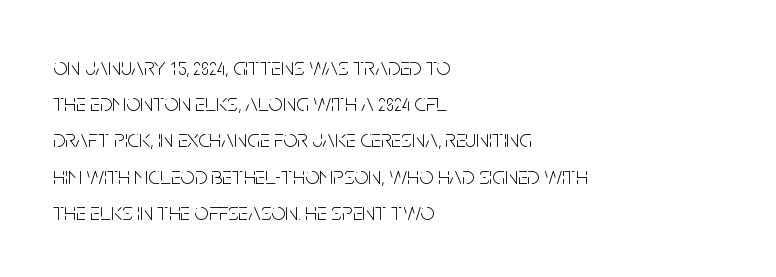
The cut favours lightness, reaching ordinary text weight at its darkest. Left-aligned paragraph, ragged on the right. There is no visible air inserted between adjacent glyphs. Has an underline been added? It has not. Upright lettering throughout. Leading matches the norm, producing a regular column.
